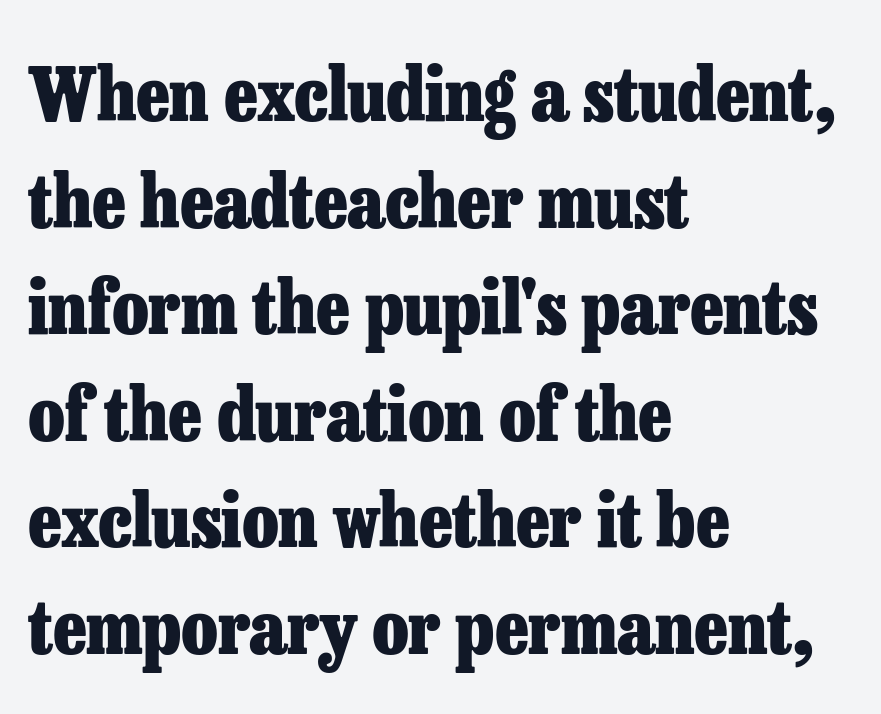
Q: Is the text bold? A: Yes.
Q: Is the text italic (slanted)? A: No, it is upright.
Q: Is the typeface a serif or a sans-serif typeface? A: Serif.
Q: Is the text underlined? A: No.
Q: How is the paragraph aligned? A: Left-aligned.
Q: Is the spacing between letters normal or unusually wide? A: Normal.
Q: Is the spacing between lines tight, normal or loose? A: Normal.
Q: Width (condensed, normal, or wide)? A: Normal.
Q: Stroke contrast? A: Low.
Q: x-height? A: Medium.
Q: Monospaced? A: No.
